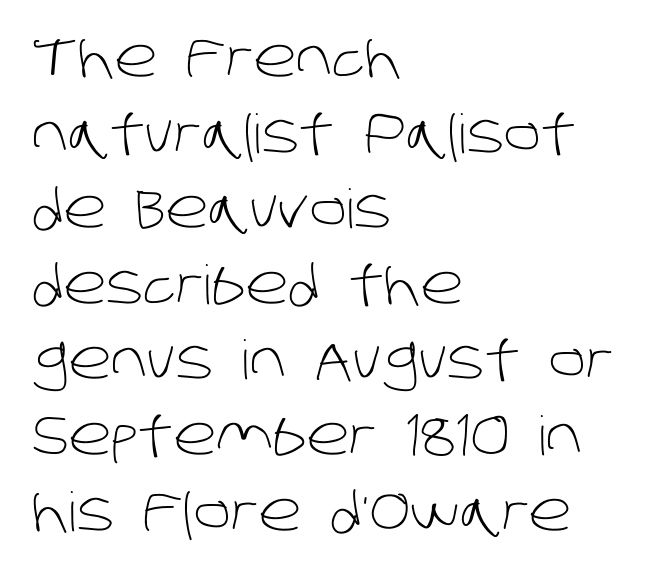
Q: Is the text bold? A: No.
Q: Is the typeface a serif or a sans-serif typeface? A: Sans-serif.
Q: Is the text underlined? A: No.
Q: How is the paragraph aligned? A: Left-aligned.
Q: Is the spacing between letters normal or unusually wide? A: Normal.
Q: Is the spacing between lines tight, normal or loose? A: Normal.
Q: Width (condensed, normal, or wide)? A: Normal.
Q: Stroke contrast? A: Low.
Q: x-height? A: Large.
Q: Monospaced? A: No.
